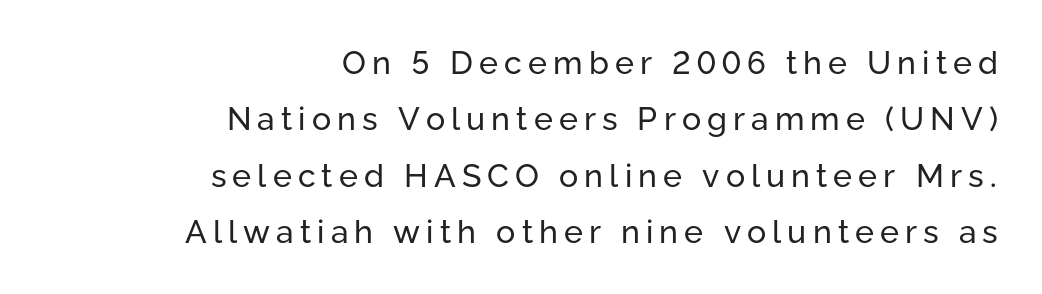
{"serif": "no", "italic": "no", "bold": "no", "weight": "regular", "width": "normal", "stroke_contrast": "low", "x_height": "medium", "monospaced": "no", "underline": "no", "align": "right", "line_spacing_ratio": 1.76, "glyph_px": 32}
